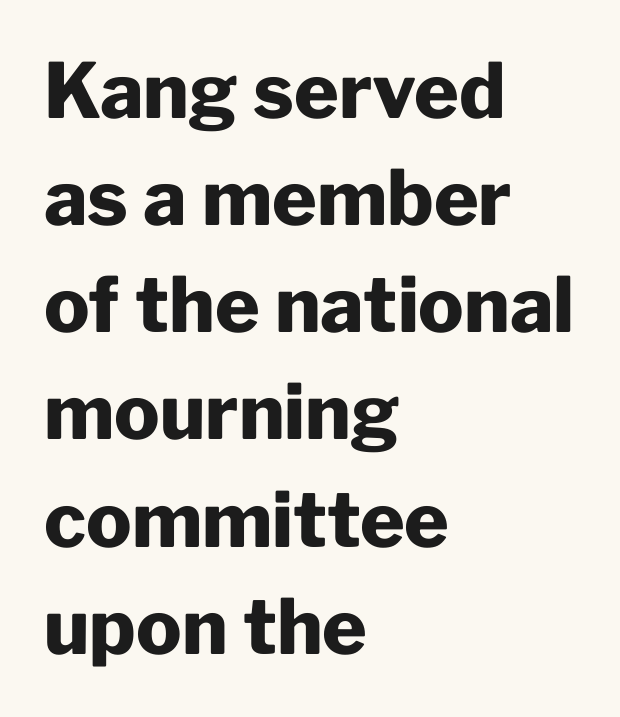
Q: Is the text bold? A: Yes.
Q: Is the text italic (slanted)? A: No, it is upright.
Q: Is the typeface a serif or a sans-serif typeface? A: Sans-serif.
Q: Is the text underlined? A: No.
Q: How is the paragraph aligned? A: Left-aligned.
Q: Is the spacing between letters normal or unusually wide? A: Normal.
Q: Is the spacing between lines tight, normal or loose? A: Normal.
Q: Width (condensed, normal, or wide)? A: Normal.
Q: Stroke contrast? A: Low.
Q: x-height? A: Medium.
Q: Monospaced? A: No.
